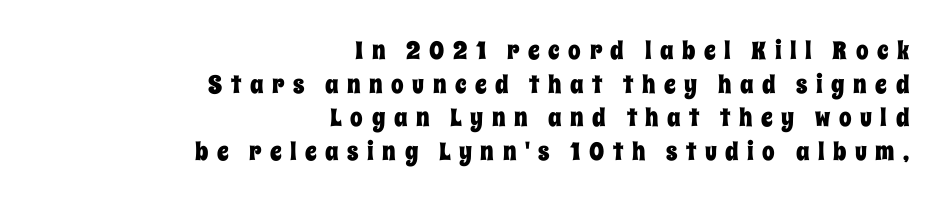
{"italic": "no", "underline": "no", "align": "right", "line_spacing": "normal", "line_spacing_ratio": 1.35, "letter_spacing": "wide", "letter_spacing_em": 0.34, "glyph_px": 25}
